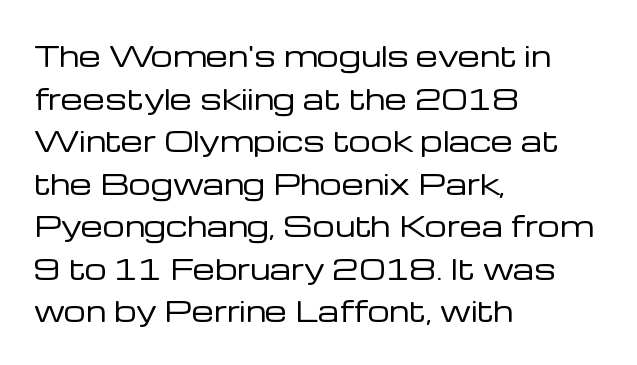
Tracking value appears to be zero — textbook default spacing. Alignment: flush left. In terms of letterform style, serifs are entirely absent. The weight tops out at a normal text grade.
